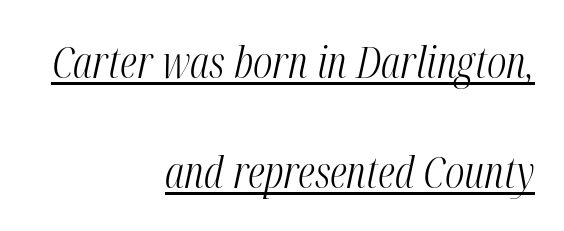
Teacher's note: observe the even right margin — that is flush-right alignment. A typographer would call this underscored text. Do the characters align in a grid? No, the font is proportional. Compared with a typical body face, this is equally light or lighter still. One glance says open: line gaps are wider than usual.
